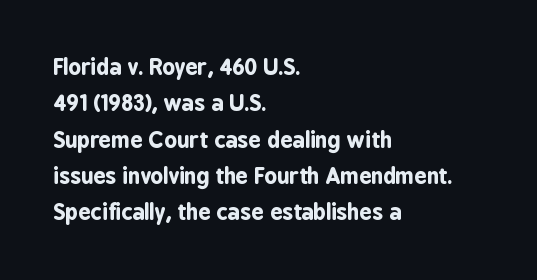
The image shows 22 px bold type, upright; set left-aligned, normal line spacing (1.65x), normal letter spacing, not underlined.
